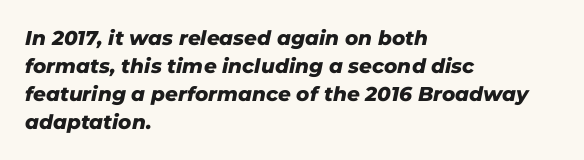
{"italic": "yes", "lean": "right", "slant_degrees": 11, "bold": "yes", "underline": "no", "align": "left", "line_spacing": "normal", "line_spacing_ratio": 1.4, "letter_spacing": "normal", "letter_spacing_em": 0.0, "glyph_px": 20}
